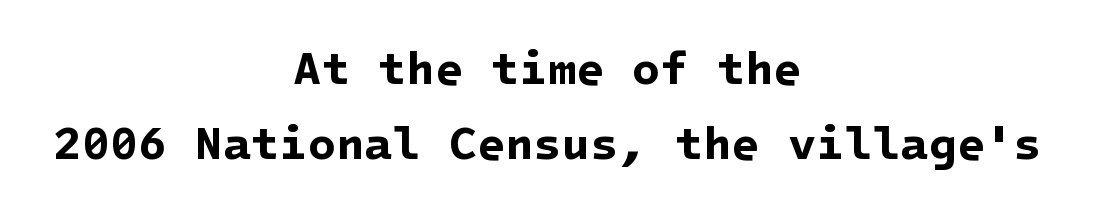
{"serif": "no", "bold": "yes", "weight": "bold", "width": "normal", "stroke_contrast": "low", "x_height": "medium", "underline": "no", "align": "center", "line_spacing": "normal", "line_spacing_ratio": 1.63, "letter_spacing": "normal", "letter_spacing_em": 0.0, "glyph_px": 46}
